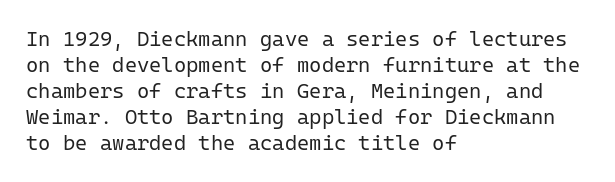
Q: Is the text bold? A: No.
Q: Is the text italic (slanted)? A: No, it is upright.
Q: Is the text underlined? A: No.
Q: How is the paragraph aligned? A: Left-aligned.
Q: Is the spacing between letters normal or unusually wide? A: Normal.
